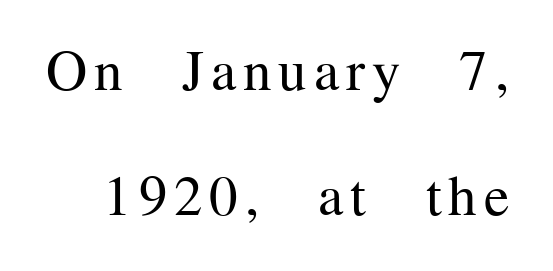
Unlike italic type, these characters show no tilt at all. A typesetter would label this face a serif. The weight tops out at a normal text grade. The face used here is proportionally spaced, like ordinary book or web type.
